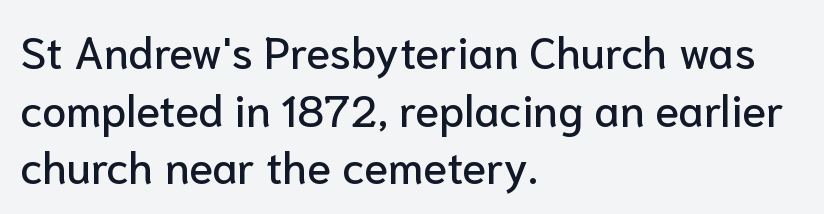
The image shows 44 px sans-serif type, upright; set left-aligned, normal line spacing (1.31x), normal letter spacing, not underlined; low stroke contrast and a medium x-height.
